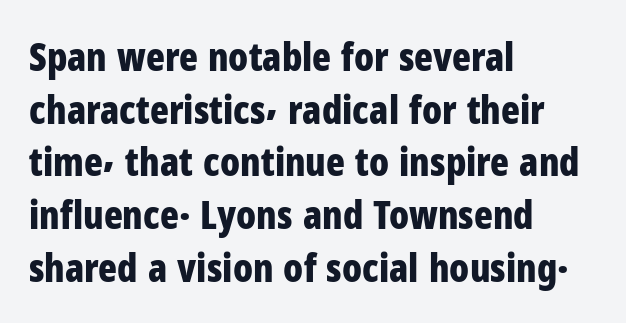
{"serif": "no", "italic": "no", "bold": "yes", "weight": "bold", "width": "condensed", "stroke_contrast": "low", "x_height": "medium", "monospaced": "no", "underline": "no", "align": "left", "line_spacing": "normal", "line_spacing_ratio": 1.35, "letter_spacing": "normal", "letter_spacing_em": 0.0, "glyph_px": 39}
